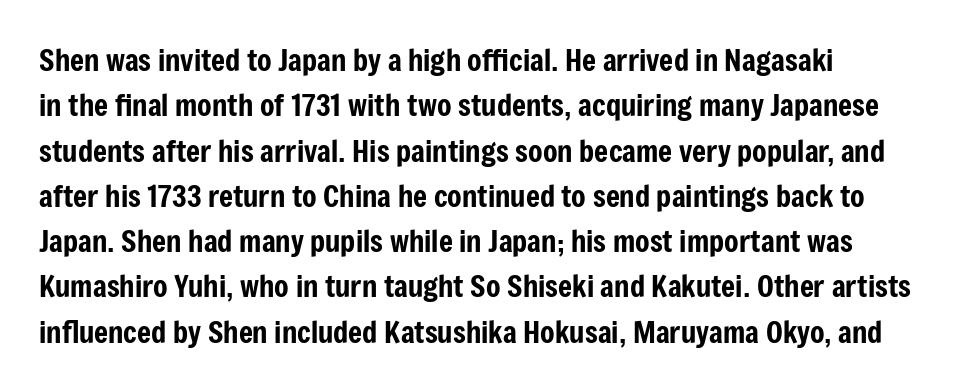
Type style note: lacks serifs. Does the leading feel generous? No, just average. The passage shown has conventional tracking throughout. Note the varied advance widths — an 'i' is clearly narrower than an 'm'. Posture: vertical. No word sits above an underline.
